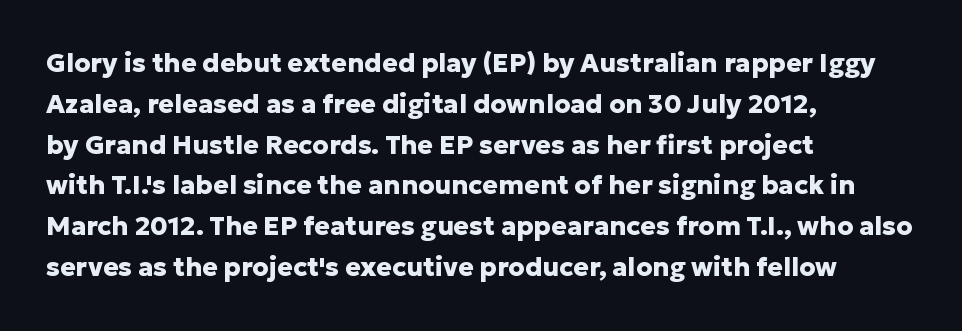
The image shows 26 px bold type, upright; set left-aligned, normal line spacing (1.57x), normal letter spacing, not underlined.
